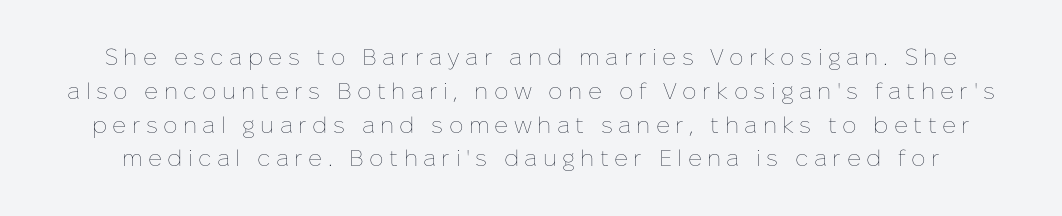
{"italic": "no", "bold": "no", "underline": "no", "line_spacing": "normal", "line_spacing_ratio": 1.47, "letter_spacing": "wide", "letter_spacing_em": 0.23, "glyph_px": 23}
